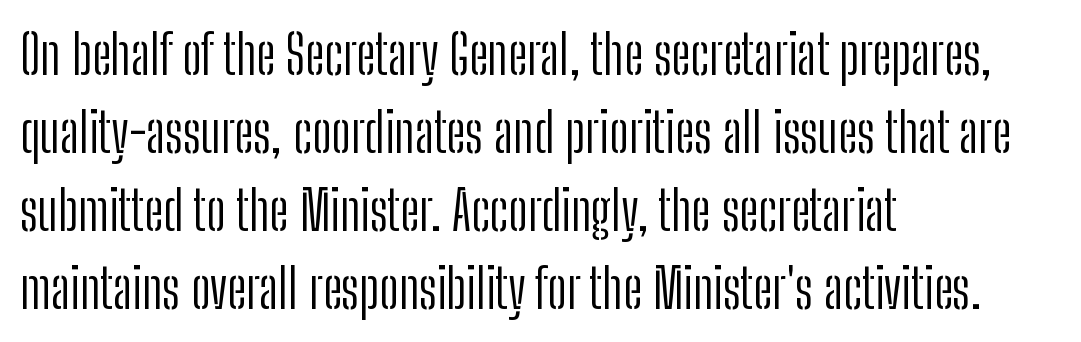
The image shows 55 px light, condensed sans-serif type, upright; set left-aligned, normal line spacing (1.42x), normal letter spacing, not underlined; low stroke contrast and a medium x-height.
